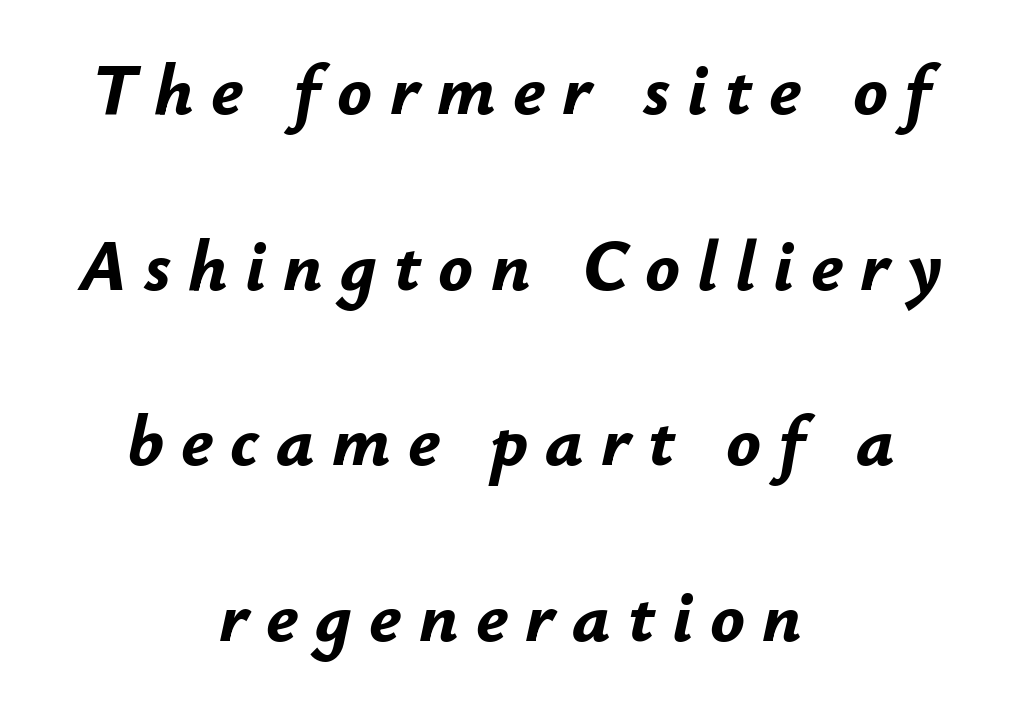
Q: Is the text bold? A: Yes.
Q: Is the text italic (slanted)? A: Yes, it leans right by about 12 degrees.
Q: Is the text underlined? A: No.
Q: How is the paragraph aligned? A: Centered.
Q: Is the spacing between letters normal or unusually wide? A: Unusually wide.
Q: Is the spacing between lines tight, normal or loose? A: Loose.
Q: Width (condensed, normal, or wide)? A: Normal.
Q: Stroke contrast? A: Low.
Q: x-height? A: Small.
Q: Monospaced? A: No.
